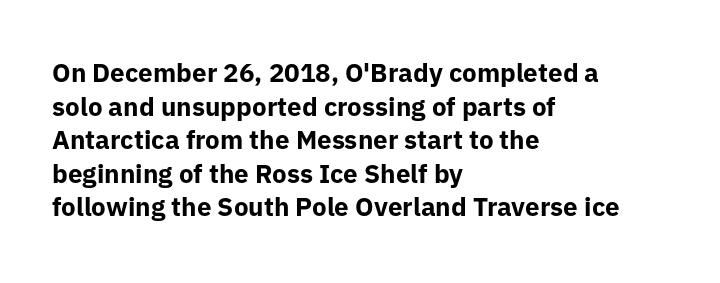
Q: Is the text bold? A: Yes.
Q: Is the text italic (slanted)? A: No, it is upright.
Q: Is the text underlined? A: No.
Q: How is the paragraph aligned? A: Left-aligned.
Q: Is the spacing between letters normal or unusually wide? A: Normal.
Q: Is the spacing between lines tight, normal or loose? A: Normal.
